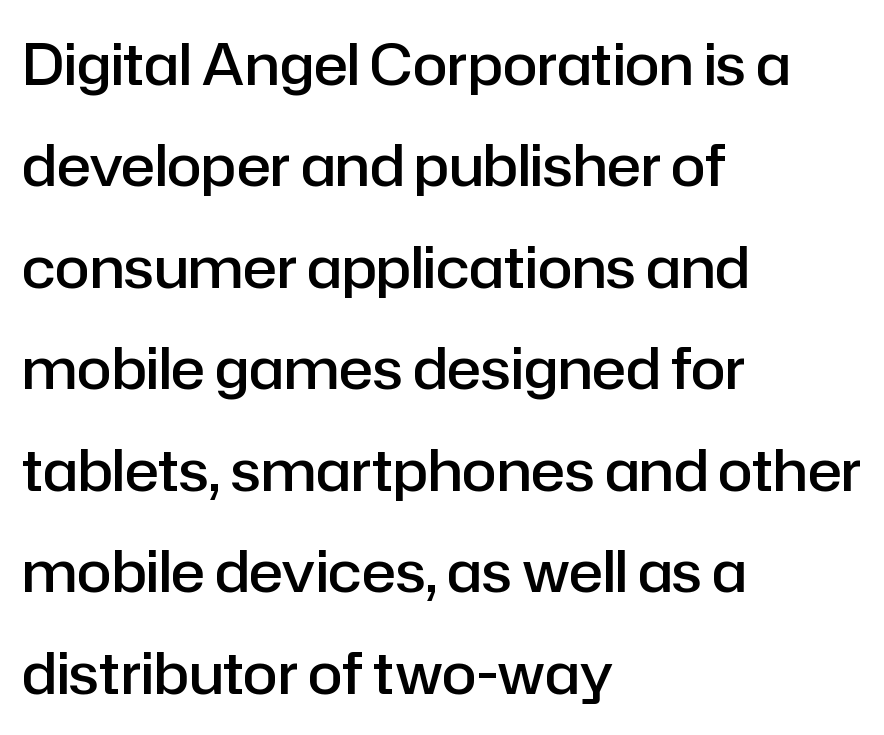
The image shows 57 px semibold sans-serif type, upright; set left-aligned, line spacing 1.78x, normal letter spacing, not underlined; low stroke contrast and a medium x-height.
